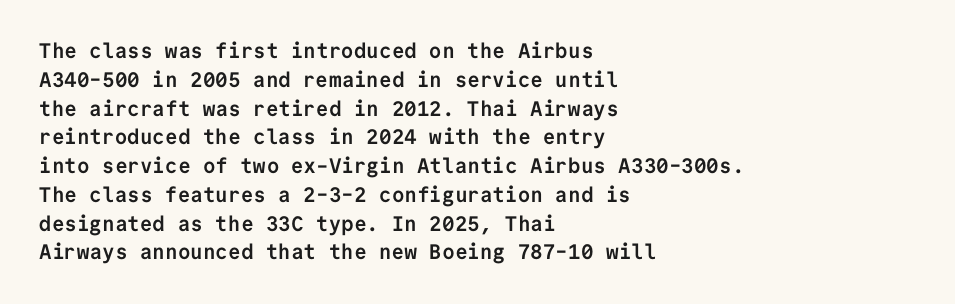
Q: Is the text bold? A: Yes.
Q: Is the text italic (slanted)? A: No, it is upright.
Q: Is the text underlined? A: No.
Q: How is the paragraph aligned? A: Left-aligned.
Q: Is the spacing between letters normal or unusually wide? A: Normal.
Q: Is the spacing between lines tight, normal or loose? A: Normal.
